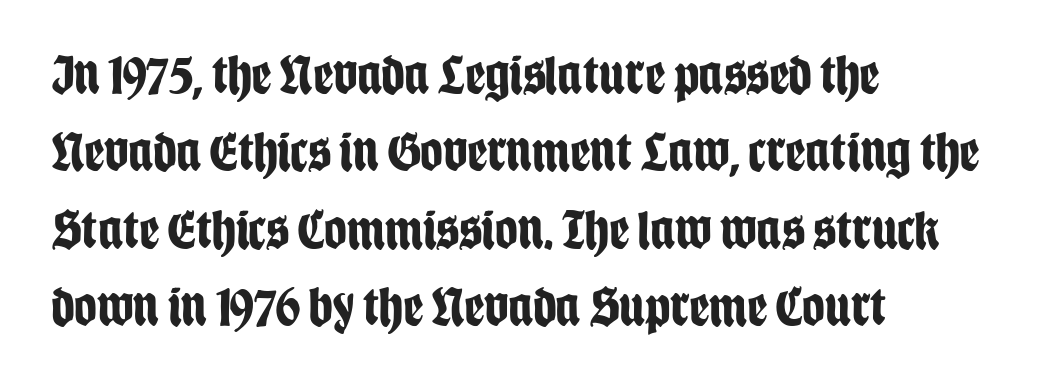
Q: Is the text bold? A: Yes.
Q: Is the text italic (slanted)? A: No, it is upright.
Q: Is the typeface a serif or a sans-serif typeface? A: Sans-serif.
Q: Is the text underlined? A: No.
Q: How is the paragraph aligned? A: Left-aligned.
Q: Is the spacing between letters normal or unusually wide? A: Normal.
Q: Is the spacing between lines tight, normal or loose? A: Normal.
Q: Width (condensed, normal, or wide)? A: Condensed.
Q: Stroke contrast? A: Low.
Q: x-height? A: Large.
Q: Monospaced? A: No.
